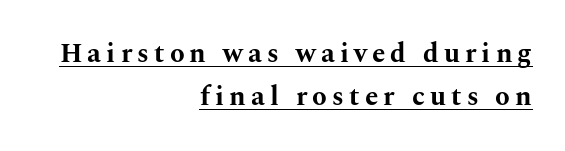
{"italic": "no", "bold": "yes", "underline": "yes", "align": "right", "line_spacing": "normal", "line_spacing_ratio": 1.59, "glyph_px": 27}
